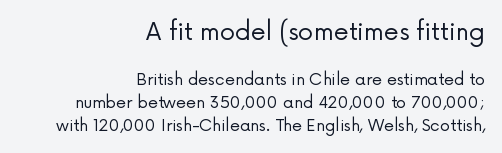
The image shows 24 px text type, upright; set right-aligned, normal line spacing (1.42x), normal letter spacing, not underlined; the first (top) block is 1.5x larger.
